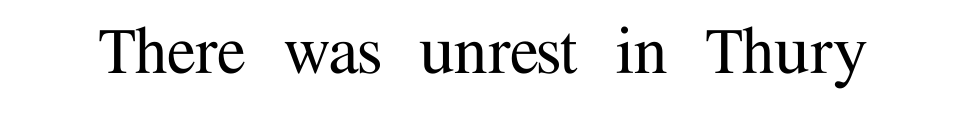
The image shows 77 px serif type, upright; set normal letter spacing, not underlined; medium stroke contrast and a medium x-height.
